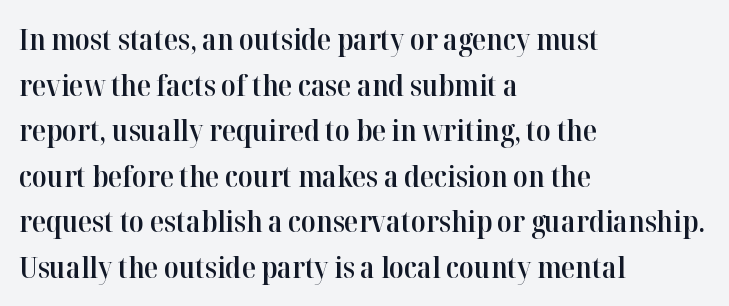
Note: serifs present on the glyphs. Typesetter's note: demi weight, one step under bold. The paragraph has a hard left edge and a soft right edge. If you measured baseline to baseline, you'd find a middling distance. Style check: upright.
